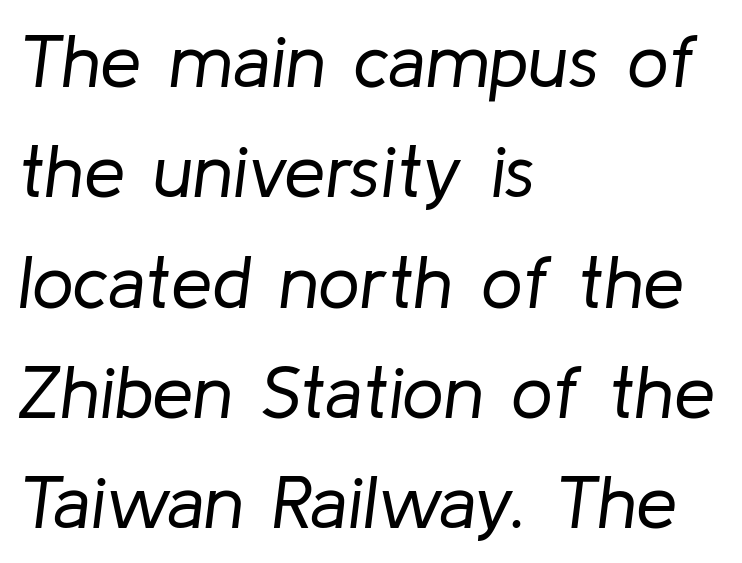
Underlining? Definitely not there. Heaviness? Minimal to ordinary, like unemphasized prose. The lettering tilts uniformly, giving the passage an italic look. Vertically, the passage feels balanced, rows spaced as you'd expect. The passage shown is typed in a proportional face where columns would drift. The paragraph shown leans on its left margin.
